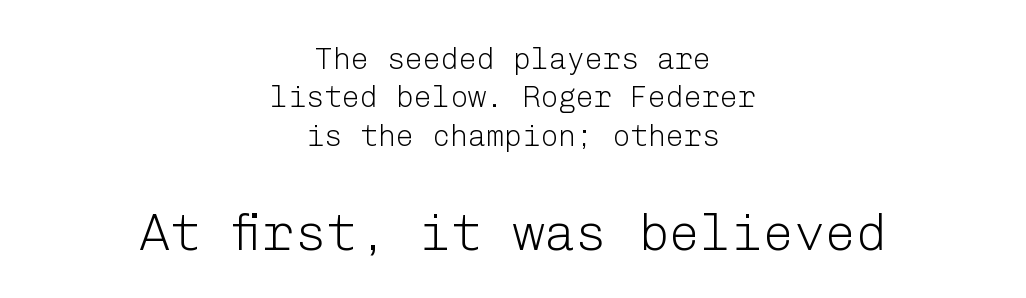
The image shows 52 px light sans-serif type, upright; set centered, normal line spacing (1.28x), normal letter spacing, not underlined; the second (bottom) block is 1.73x larger; low stroke contrast and a medium x-height.
